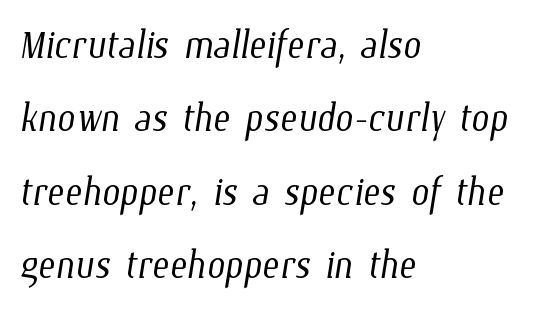
Q: Is the text bold? A: No.
Q: Is the text underlined? A: No.
Q: How is the paragraph aligned? A: Left-aligned.
Q: Is the spacing between letters normal or unusually wide? A: Normal.
Q: Is the spacing between lines tight, normal or loose? A: Normal.
Q: Width (condensed, normal, or wide)? A: Condensed.
Q: Stroke contrast? A: Low.
Q: x-height? A: Medium.
Q: Monospaced? A: No.
